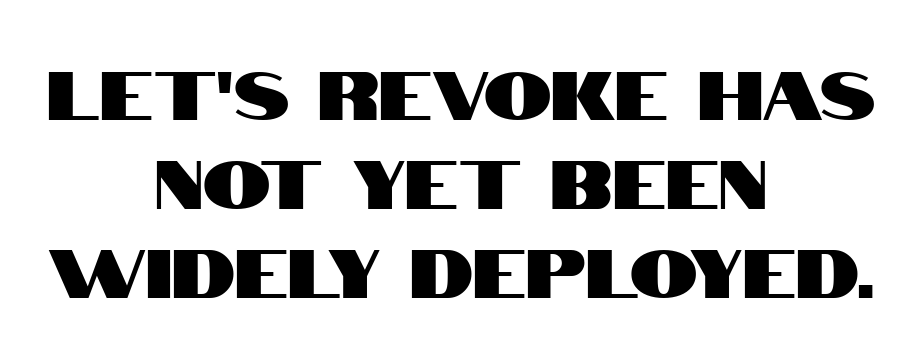
{"serif": "no", "italic": "no", "width": "condensed", "stroke_contrast": "high", "x_height": "large", "monospaced": "no", "underline": "no", "align": "center", "line_spacing": "normal", "line_spacing_ratio": 1.31, "letter_spacing": "normal", "letter_spacing_em": 0.0, "glyph_px": 68}
